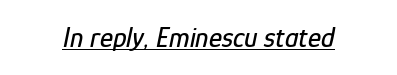
The image shows 28 px condensed type, italic (leaning right); set normal letter spacing, underlined; low stroke contrast and a medium x-height.
